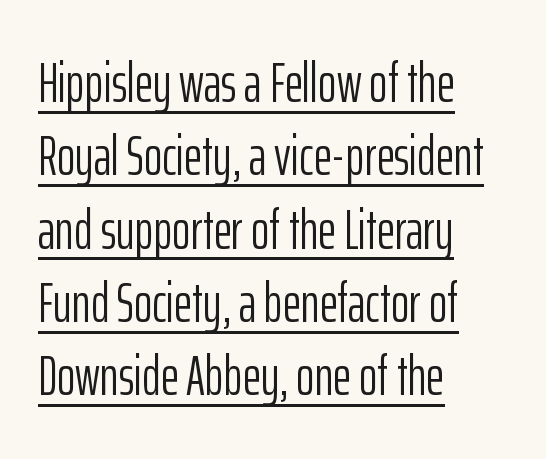
{"serif": "no", "italic": "no", "bold": "no", "weight": "light", "width": "condensed", "stroke_contrast": "low", "x_height": "medium", "monospaced": "no", "underline": "yes", "align": "left", "line_spacing": "normal", "line_spacing_ratio": 1.31, "letter_spacing": "normal", "letter_spacing_em": 0.0, "glyph_px": 56}
